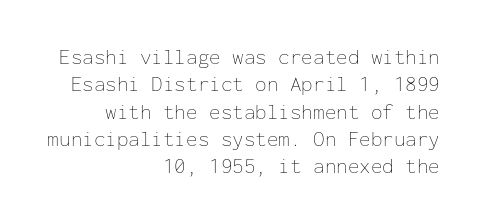
Q: Is the text bold? A: No.
Q: Is the text italic (slanted)? A: No, it is upright.
Q: Is the text underlined? A: No.
Q: How is the paragraph aligned? A: Right-aligned.
Q: Is the spacing between letters normal or unusually wide? A: Normal.
Q: Is the spacing between lines tight, normal or loose? A: Normal.
